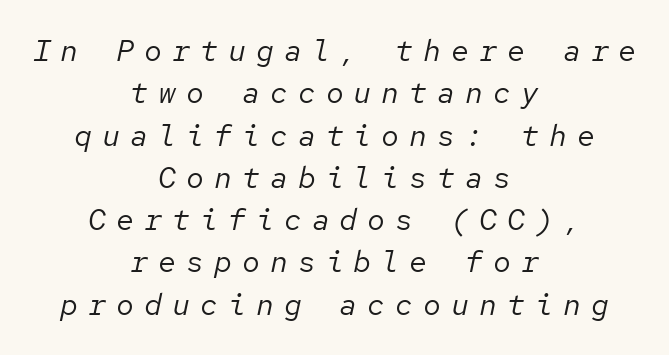
Posture: slanted. If you folded the block vertically in half, each line would mirror itself in length. The characters are drawn with everyday or finer stroke widths. The letters are spread apart with noticeably loose tracking. Spacing verdict: monospaced, one width for all characters. Reading down the column, the eye jumps a familiar distance to each next line.
